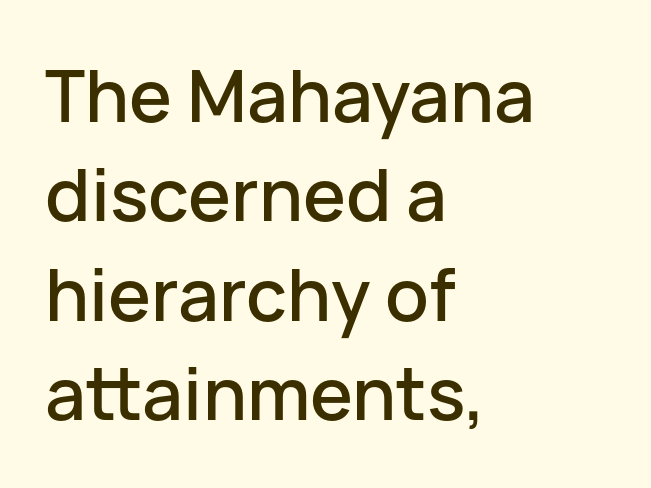
Q: Is the text italic (slanted)? A: No, it is upright.
Q: Is the typeface a serif or a sans-serif typeface? A: Sans-serif.
Q: Is the text underlined? A: No.
Q: How is the paragraph aligned? A: Left-aligned.
Q: Is the spacing between letters normal or unusually wide? A: Normal.
Q: Is the spacing between lines tight, normal or loose? A: Normal.
Q: Width (condensed, normal, or wide)? A: Normal.
Q: Stroke contrast? A: Low.
Q: x-height? A: Medium.
Q: Monospaced? A: No.
